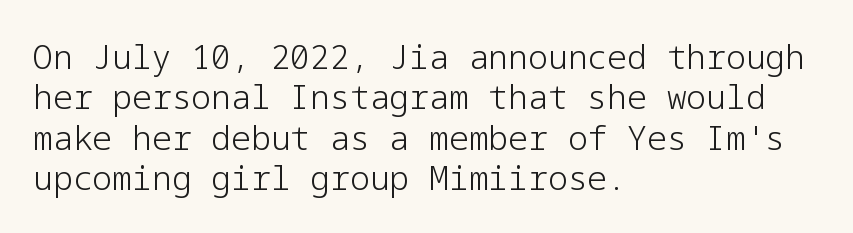
The font is comparable to plain body text, perhaps lighter. Nothing sits at the stroke ends, so this counts as sans-serif. Clear beneath every line of the passage. Short note: letters normally spaced.
